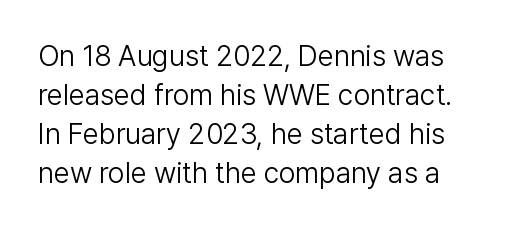
Bare-footed words on every line. Letterform terminals end flat and unadorned throughout the passage. Notice how descenders clear the ascenders below comfortably — that's standard leading. The characters are drawn with everyday or finer stroke widths. Inter-character spacing is left at the font's built-in metrics. A typesetter would call this proportional, since set widths differ per character.
